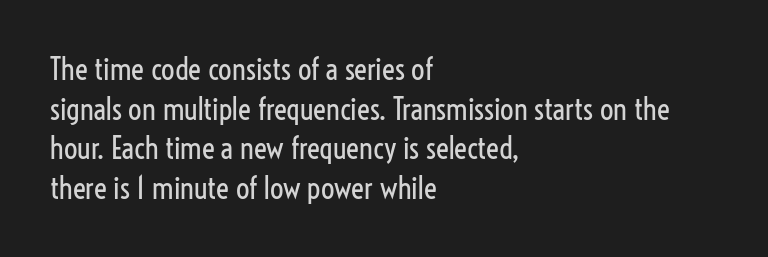
{"serif": "no", "italic": "no", "bold": "no", "weight": "regular", "width": "condensed", "stroke_contrast": "low", "x_height": "medium", "monospaced": "no", "underline": "no", "align": "left", "line_spacing": "normal", "line_spacing_ratio": 1.32, "letter_spacing": "normal", "letter_spacing_em": 0.0, "glyph_px": 30}
